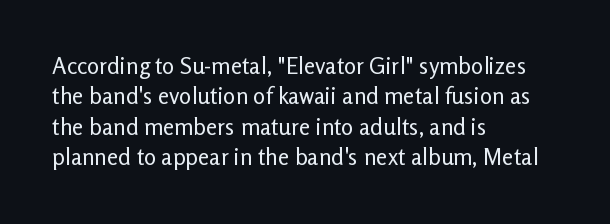
{"italic": "no", "bold": "no", "underline": "no", "align": "left", "line_spacing": "normal", "line_spacing_ratio": 1.32, "letter_spacing": "normal", "letter_spacing_em": 0.0, "glyph_px": 23}
